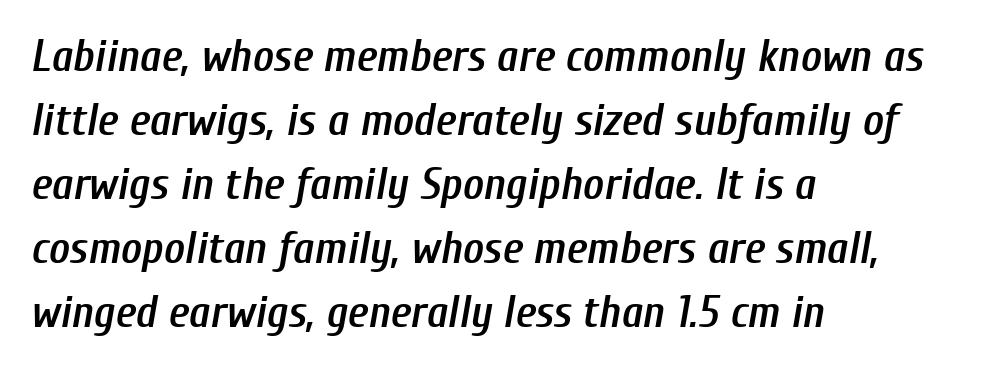
A bare baseline throughout the passage. Layout note: lines flush left. The line texture is even and compact thanks to regular tracking. A semibold gives these letters moderate extra thickness, short of bold.
